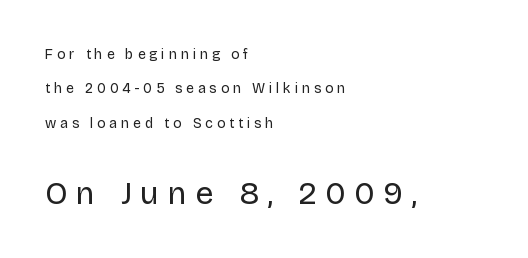
{"serif": "no", "italic": "no", "bold": "no", "weight": "regular", "width": "normal", "stroke_contrast": "low", "x_height": "large", "monospaced": "no", "underline": "no", "align": "left", "line_spacing": "loose", "line_spacing_ratio": 2.46, "letter_spacing": "wide", "letter_spacing_em": 0.27, "larger_block": "second", "size_ratio": 2.29, "glyph_px": 32}
